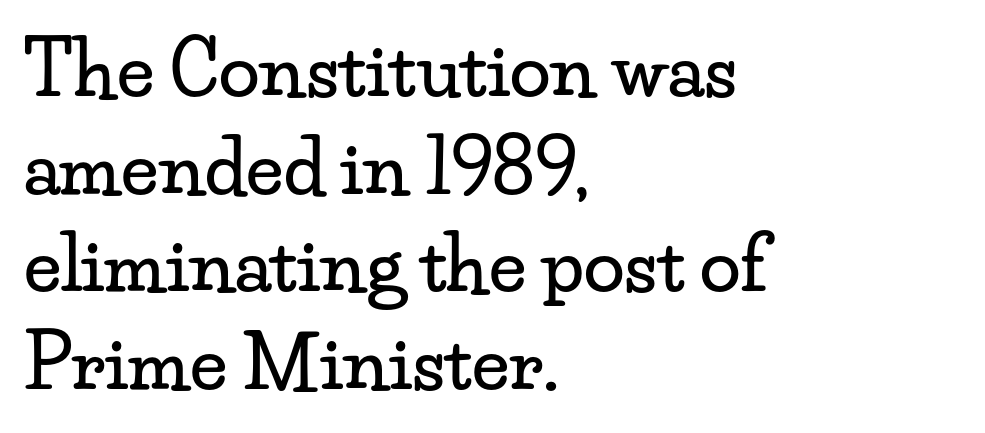
The image shows 74 px wide serif type, upright; set left-aligned, normal line spacing (1.32x), normal letter spacing, not underlined; low stroke contrast and a small x-height.
